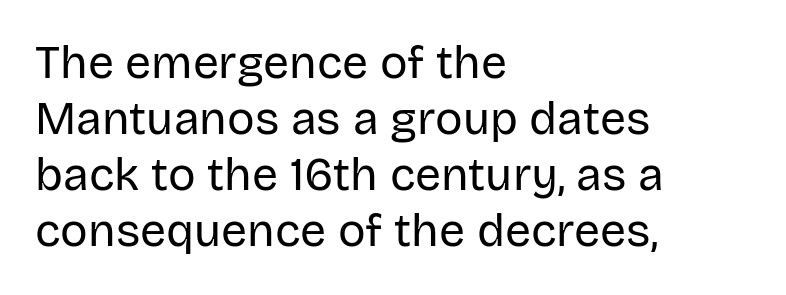
The image shows 46 px regular-weight sans-serif type, upright; set left-aligned, line spacing 1.22x, normal letter spacing, not underlined; low stroke contrast and a large x-height.
